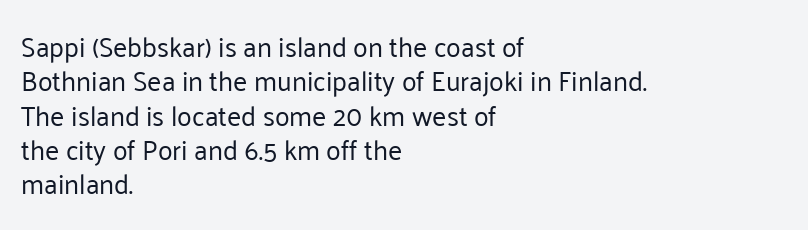
The image shows 27 px text type, upright; set left-aligned, normal line spacing (1.27x), normal letter spacing, not underlined.
